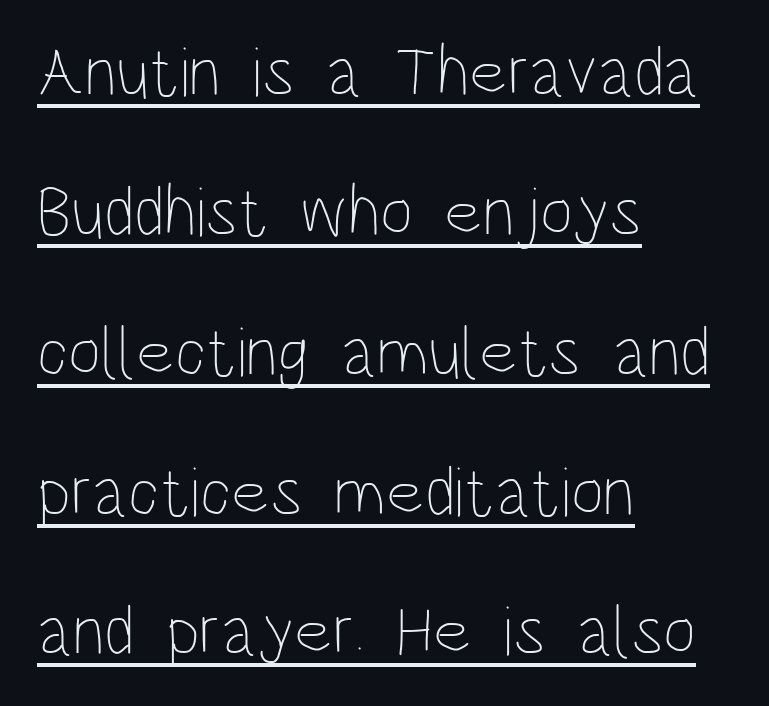
The designer dialed line spacing up above the default. Every word sits above its own underline. Looks like regular typesetting: each glyph gets only the width it needs. The rendering keeps characters at their native spacing.
